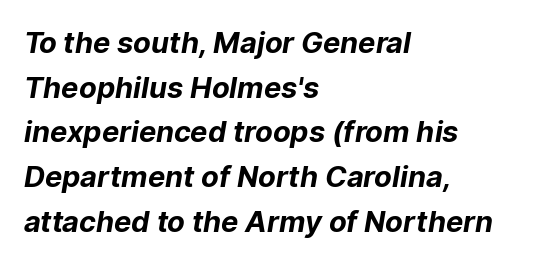
The image shows 29 px bold sans-serif type; set left-aligned, normal line spacing (1.54x), normal letter spacing, not underlined; low stroke contrast and a medium x-height.
